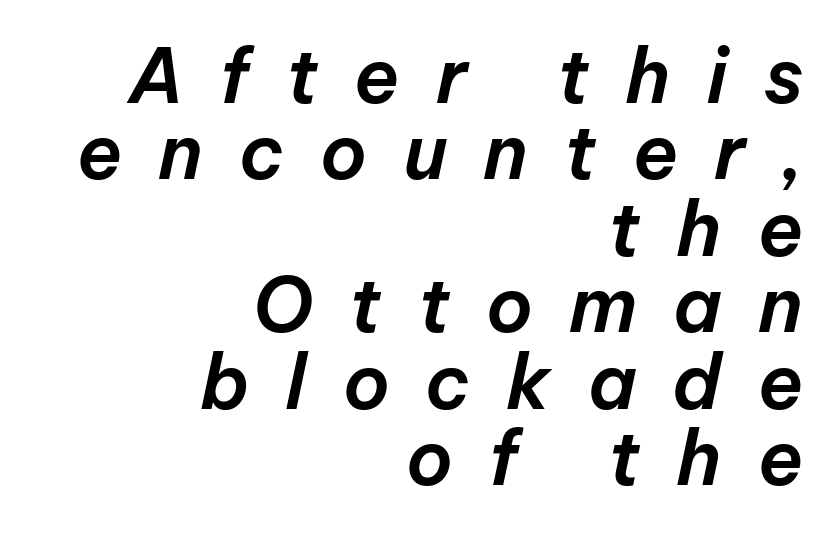
Q: Is the text italic (slanted)? A: Yes, it leans right by about 12 degrees.
Q: Is the text underlined? A: No.
Q: How is the paragraph aligned? A: Right-aligned.
Q: Is the spacing between letters normal or unusually wide? A: Unusually wide.
Q: Is the spacing between lines tight, normal or loose? A: Tight.
Q: Width (condensed, normal, or wide)? A: Normal.
Q: Stroke contrast? A: Low.
Q: x-height? A: Medium.
Q: Monospaced? A: No.
